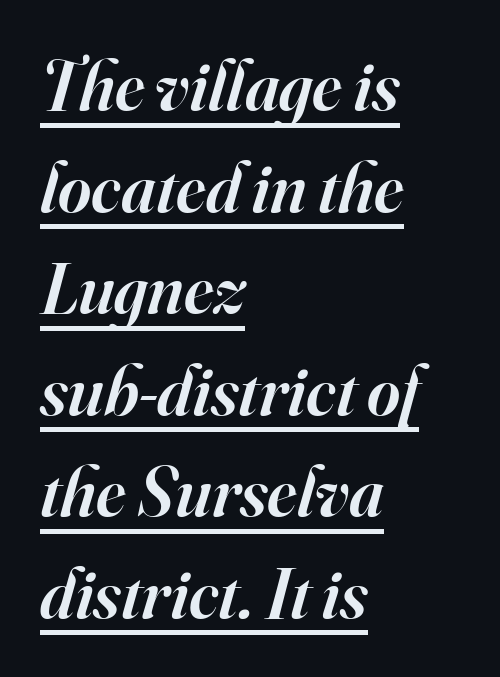
A student would call this left alignment; a typographer would say flush left, rag right. Is this a sans? No — the strokes have serifs. Does the leading feel generous? No, just average. Words appear dense and cohesive because spacing is normal. Caption: lettering with a line underneath. Tall strokes in this sample are angled rather than plumb.
